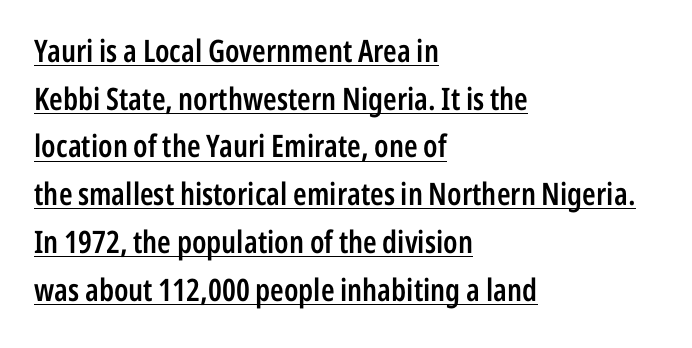
{"serif": "no", "italic": "no", "bold": "semi", "weight": "semibold", "width": "condensed", "stroke_contrast": "low", "x_height": "medium", "monospaced": "no", "underline": "yes", "align": "left", "line_spacing": "normal", "line_spacing_ratio": 1.54, "letter_spacing": "normal", "letter_spacing_em": 0.0, "glyph_px": 31}
